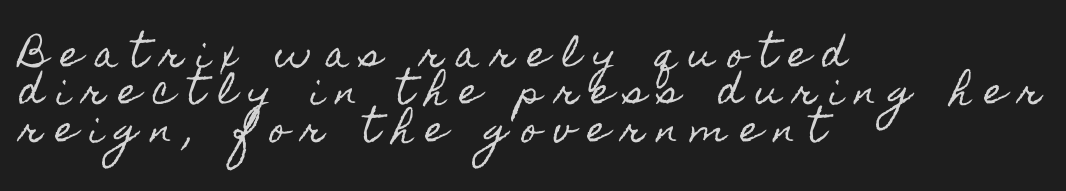
The image shows 35 px condensed type; set left-aligned, tight line spacing (1.07x), unusually wide letter spacing (+0.38 em), not underlined; a small x-height.
